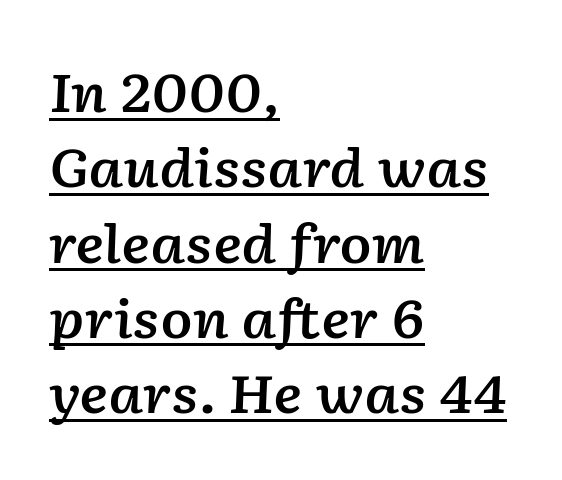
Q: Is the text bold? A: Semi-bold.
Q: Is the text italic (slanted)? A: Yes, it leans right by about 2 degrees.
Q: Is the text underlined? A: Yes.
Q: How is the paragraph aligned? A: Left-aligned.
Q: Is the spacing between letters normal or unusually wide? A: Normal.
Q: Is the spacing between lines tight, normal or loose? A: Normal.
Q: Width (condensed, normal, or wide)? A: Normal.
Q: Stroke contrast? A: Low.
Q: x-height? A: Medium.
Q: Monospaced? A: No.
